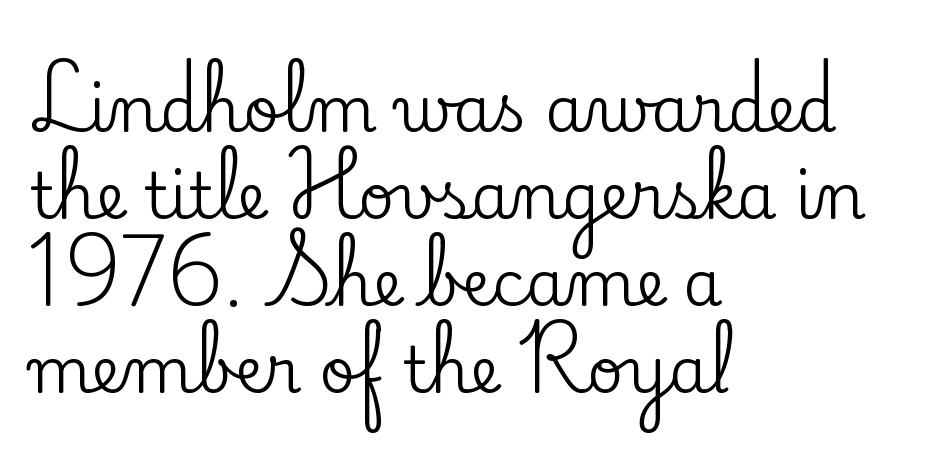
Q: Is the text italic (slanted)? A: No, it is upright.
Q: Is the typeface a serif or a sans-serif typeface? A: Serif.
Q: Is the text underlined? A: No.
Q: How is the paragraph aligned? A: Left-aligned.
Q: Is the spacing between letters normal or unusually wide? A: Normal.
Q: Is the spacing between lines tight, normal or loose? A: Normal.
Q: Width (condensed, normal, or wide)? A: Normal.
Q: Stroke contrast? A: Low.
Q: x-height? A: Small.
Q: Monospaced? A: No.
